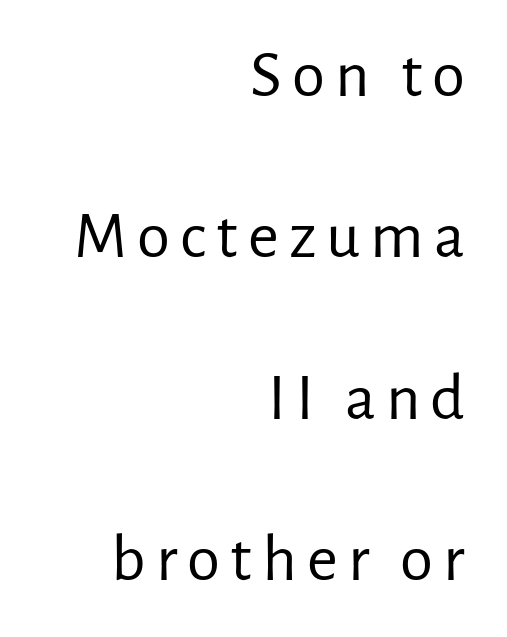
The ragged edge is on the left, which tells us the setting is flush right. Honestly, there is no underline to notice here at all. The rendering uses natural spacing where letterforms have individual widths. Every stem runs plumb, perpendicular to the baseline. You could fit nearly another row in the gap between these rows.
